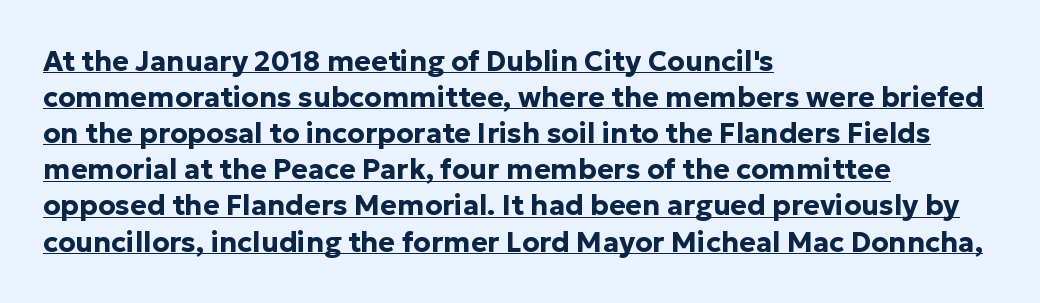
The image shows 28 px bold sans-serif type, upright; set left-aligned, normal line spacing (1.29x), normal letter spacing, underlined; low stroke contrast and a medium x-height.
